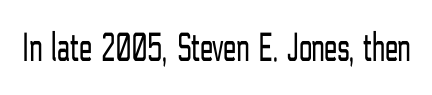
The image shows 42 px light, condensed sans-serif type, upright; set normal letter spacing, not underlined; low stroke contrast and a medium x-height.
